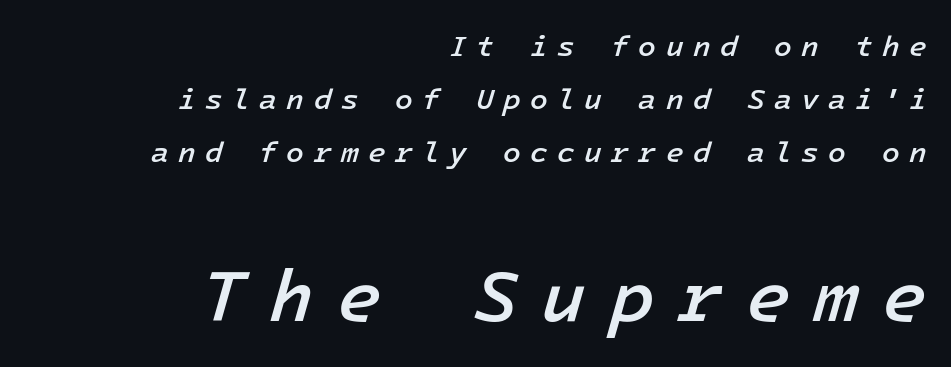
The image shows 73 px semibold type, italic (leaning right); set right-aligned, line spacing 1.82x, unusually wide letter spacing (+0.32 em), not underlined; the second (bottom) block is 2.52x larger; low stroke contrast and a medium x-height.
